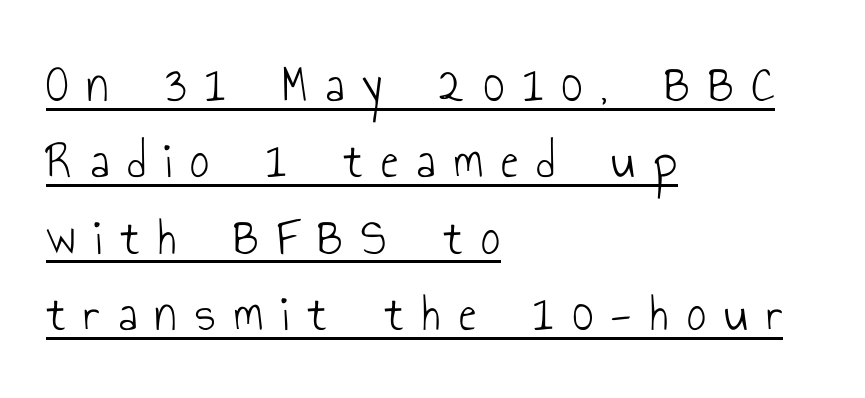
The image shows 53 px light, condensed sans-serif type, upright; set left-aligned, normal line spacing (1.44x), unusually wide letter spacing (+0.35 em), underlined; low stroke contrast and a small x-height.
